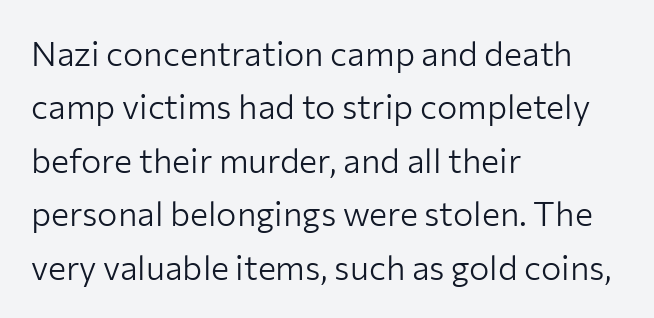
Q: Is the text bold? A: No.
Q: Is the text italic (slanted)? A: No, it is upright.
Q: Is the typeface a serif or a sans-serif typeface? A: Sans-serif.
Q: Is the text underlined? A: No.
Q: How is the paragraph aligned? A: Left-aligned.
Q: Is the spacing between letters normal or unusually wide? A: Normal.
Q: Is the spacing between lines tight, normal or loose? A: Normal.
Q: Width (condensed, normal, or wide)? A: Normal.
Q: Stroke contrast? A: Low.
Q: x-height? A: Medium.
Q: Monospaced? A: No.
